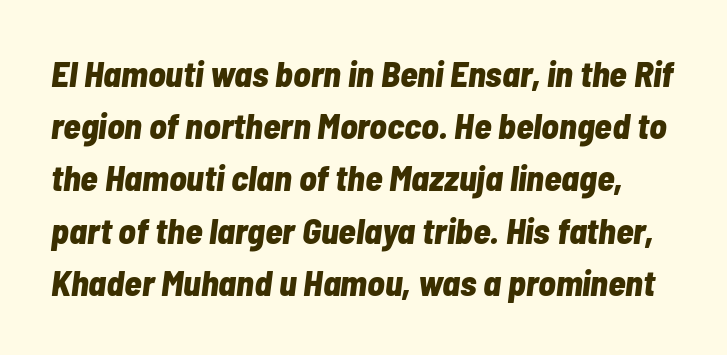
Q: Is the text bold? A: Yes.
Q: Is the text italic (slanted)? A: Yes, it leans right by about 7 degrees.
Q: Is the text underlined? A: No.
Q: Is the spacing between letters normal or unusually wide? A: Normal.
Q: Is the spacing between lines tight, normal or loose? A: Normal.
Q: Width (condensed, normal, or wide)? A: Condensed.
Q: Stroke contrast? A: Low.
Q: x-height? A: Medium.
Q: Monospaced? A: No.
